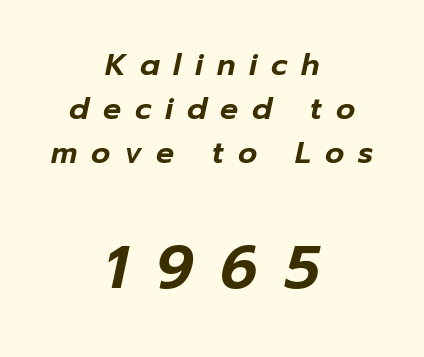
Q: Is the text italic (slanted)? A: Yes, it leans right by about 12 degrees.
Q: Is the text underlined? A: No.
Q: How is the paragraph aligned? A: Centered.
Q: Is the spacing between letters normal or unusually wide? A: Unusually wide.
Q: Is the spacing between lines tight, normal or loose? A: Normal.
Q: Which block of text is set in a larger size, the first (top) or the second (bottom)? A: The second (bottom) one.
Q: Width (condensed, normal, or wide)? A: Normal.
Q: Stroke contrast? A: Low.
Q: x-height? A: Medium.
Q: Monospaced? A: No.
